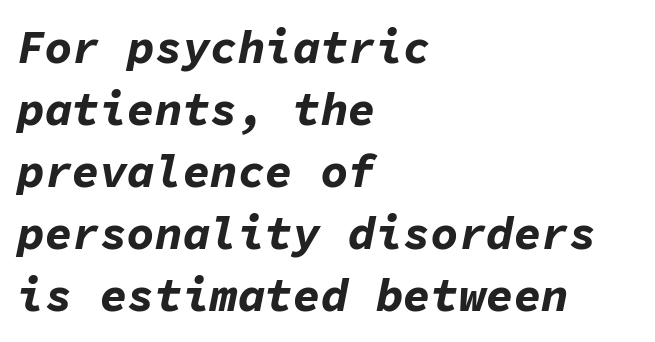
Has an underline been added? It has not. Is this a fixed-width face? Yes — each glyph sits in an identical cell. The setting favours the left margin, as ordinary paragraphs usually do. Is the type slanted? Yes — the strokes lean at a clear angle. The line texture is even and compact thanks to regular tracking.
